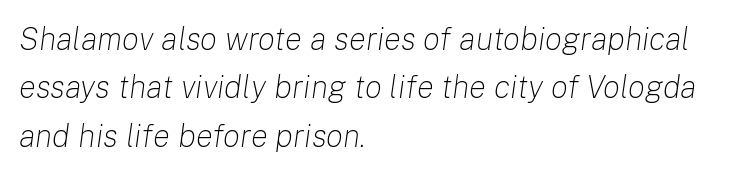
You can tell it's italic because the verticals aren't actually vertical. No letter is thick-stroked: the sample isn't bold. Bare-footed words on every line. This sample has the flowing, uneven cadence of proportional lettering. You could call the tracking neutral — neither tight nor loose. Leading matches the norm, producing a regular column.
